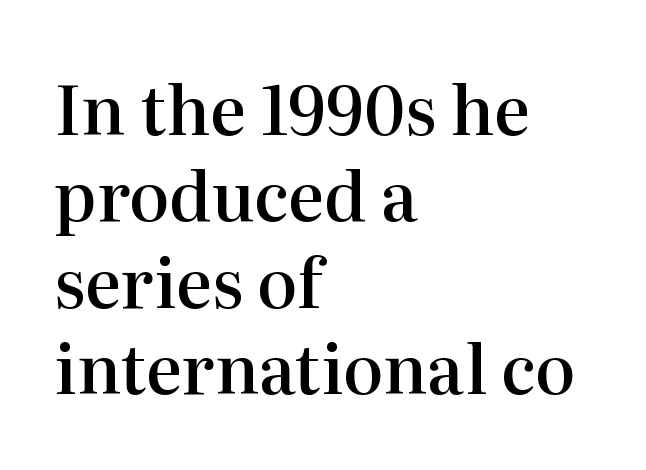
Leading: standard. Each word holds together tightly as a unit, with standard inter-letter gaps. The font is running at a semibold setting, under full bold. Unlike italic type, these characters show no tilt at all.
